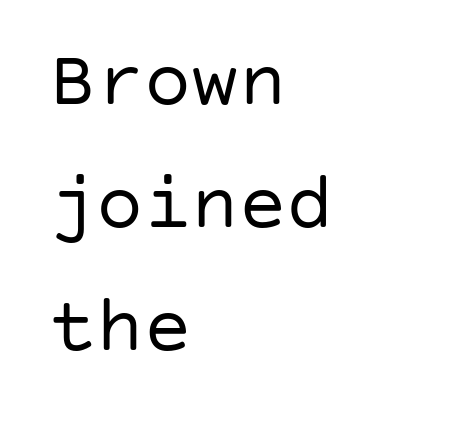
Examine the stroke ends and you'll find no serifs. A typesetter would mark this as roman, not italic. Glyph-to-glyph distance matches everyday printed text. Each line starts at the same left margin while the right side varies. The specimen omits any rule beneath the text block's lines.
